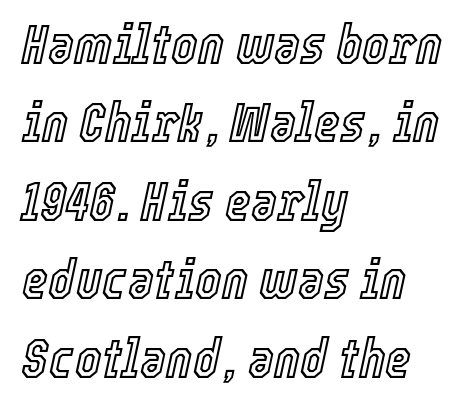
The image shows 56 px condensed type, italic (leaning right); set left-aligned, normal line spacing (1.4x), normal letter spacing, not underlined; a medium x-height.
